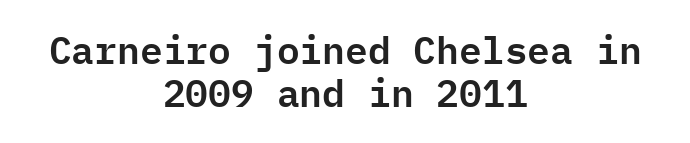
The image shows 38 px sans-serif type, upright, monospaced; set centered, tight line spacing (1.12x), normal letter spacing, not underlined; low stroke contrast and a medium x-height.
